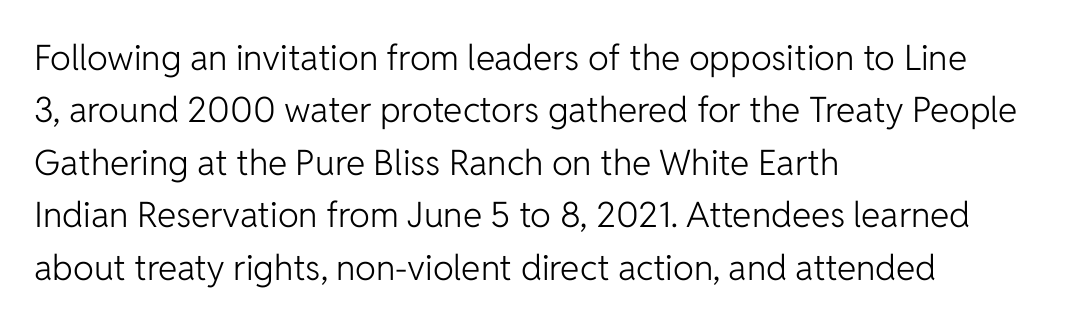
{"serif": "no", "italic": "no", "bold": "no", "weight": "light", "width": "normal", "stroke_contrast": "low", "x_height": "medium", "monospaced": "no", "underline": "no", "align": "left", "line_spacing": "normal", "line_spacing_ratio": 1.5, "letter_spacing": "normal", "letter_spacing_em": 0.0, "glyph_px": 35}
